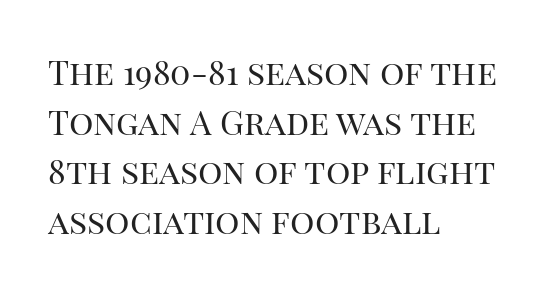
The passage is arranged the way most books set body copy — flush left. Here the glyphs are tracked normally, forming tight word shapes. Proportional: the letters do not fall into vertical columns. Stem width sits at or under what a default text font uses. Ascenders rise straight up at ninety degrees.
